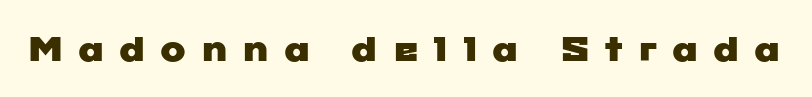
{"serif": "no", "width": "wide", "stroke_contrast": "low", "x_height": "medium", "monospaced": "no", "underline": "no", "letter_spacing": "wide", "letter_spacing_em": 0.42, "glyph_px": 34}
